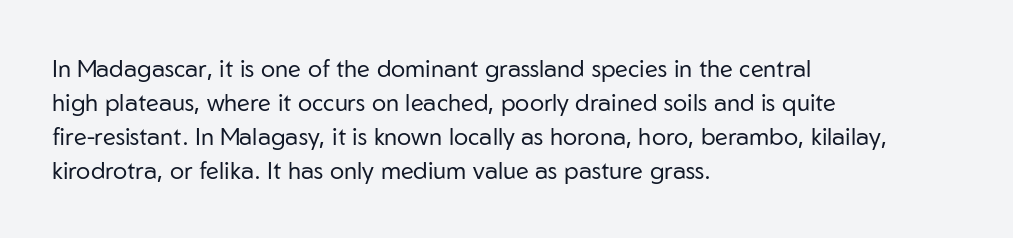
Q: Is the text bold? A: No.
Q: Is the text italic (slanted)? A: No, it is upright.
Q: Is the text underlined? A: No.
Q: How is the paragraph aligned? A: Left-aligned.
Q: Is the spacing between letters normal or unusually wide? A: Normal.
Q: Is the spacing between lines tight, normal or loose? A: Normal.
